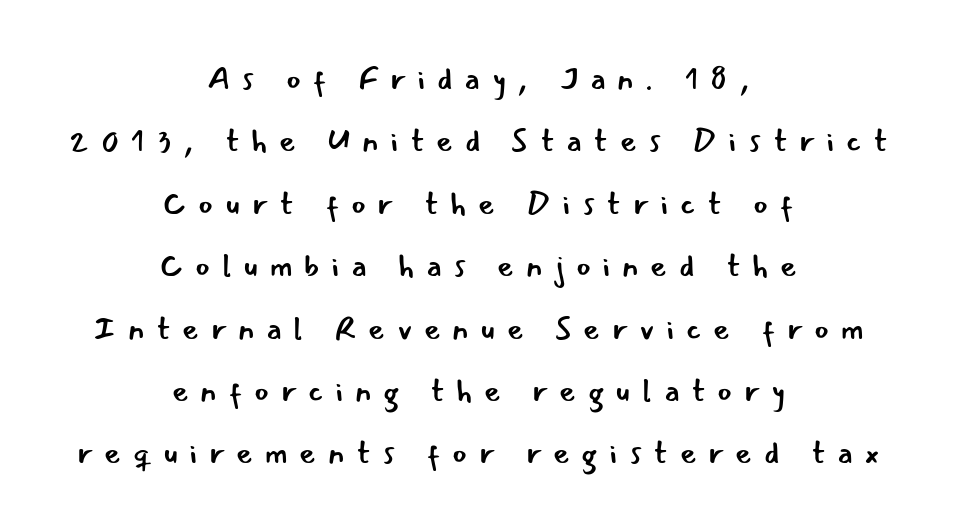
Vertical stems look standard width or narrower in stroke. Rule under the text: the space is simply empty. The face used here is proportionally spaced, like ordinary book or web type. This is the regular roman posture of the typeface.
